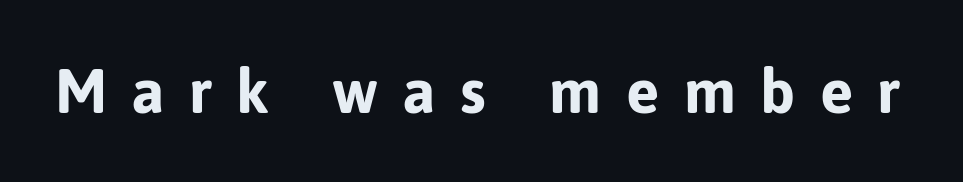
The image shows 62 px bold sans-serif type, upright; set unusually wide letter spacing (+0.39 em), not underlined; low stroke contrast and a medium x-height.
